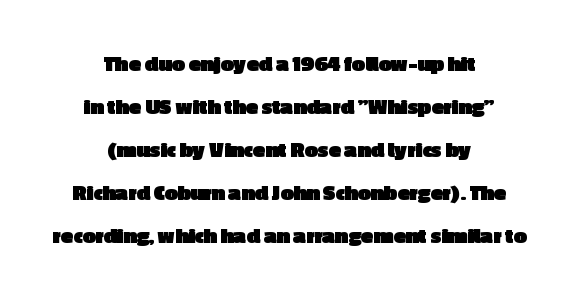
The image shows 23 px bold type, upright; set centered, line spacing 1.87x, normal letter spacing, not underlined.
